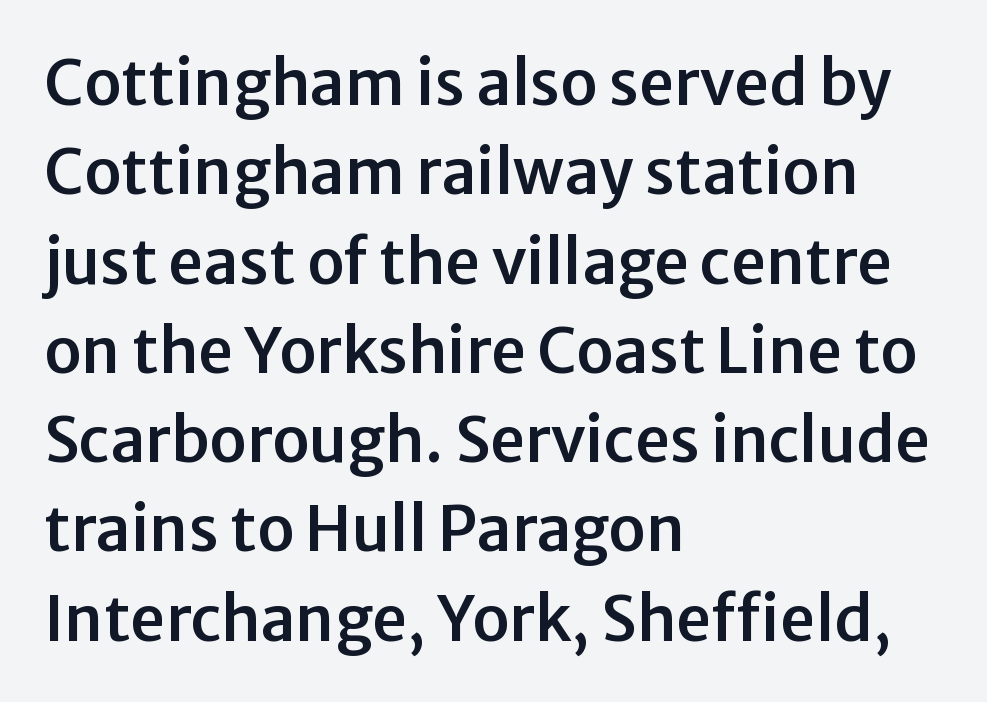
Every row of glyphs begins at an identical x-position on the left. Unlike a traditional serif, this face leaves its strokes unadorned. The area under the type is left untouched. Posture: upright roman. A typesetter would call this proportional, since set widths differ per character.
